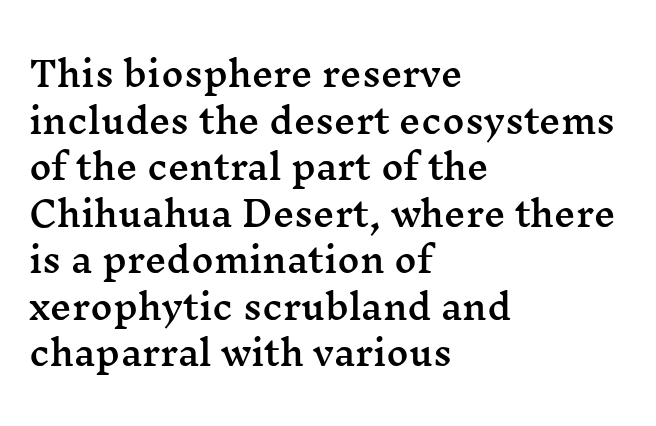
Q: Is the text italic (slanted)? A: No, it is upright.
Q: Is the typeface a serif or a sans-serif typeface? A: Serif.
Q: Is the text underlined? A: No.
Q: How is the paragraph aligned? A: Left-aligned.
Q: Is the spacing between letters normal or unusually wide? A: Normal.
Q: Is the spacing between lines tight, normal or loose? A: Normal.
Q: Width (condensed, normal, or wide)? A: Wide.
Q: Stroke contrast? A: Medium.
Q: x-height? A: Medium.
Q: Monospaced? A: No.
